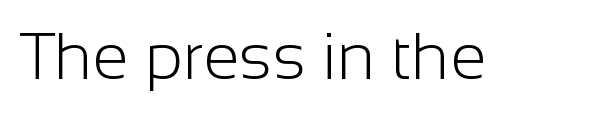
{"serif": "no", "italic": "no", "bold": "no", "weight": "light", "width": "normal", "stroke_contrast": "low", "x_height": "medium", "monospaced": "no", "underline": "no", "letter_spacing": "normal", "letter_spacing_em": 0.0, "glyph_px": 66}
